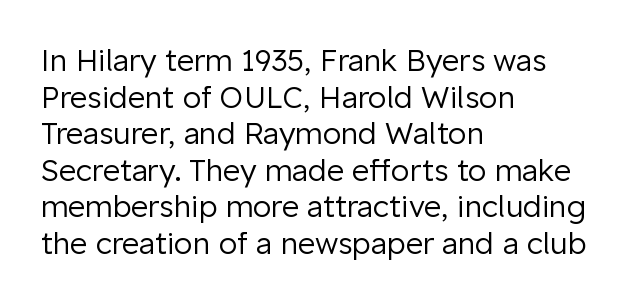
The image shows 30 px regular-weight sans-serif type, upright; set left-aligned, line spacing 1.22x, normal letter spacing, not underlined; low stroke contrast and a medium x-height.
